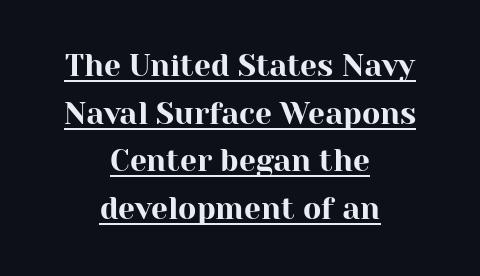
{"serif": "yes", "italic": "no", "width": "normal", "stroke_contrast": "high", "x_height": "medium", "monospaced": "no", "underline": "yes", "align": "center", "line_spacing": "normal", "line_spacing_ratio": 1.59, "letter_spacing": "normal", "letter_spacing_em": 0.0, "glyph_px": 30}
